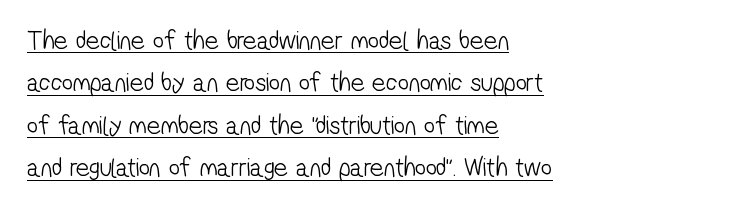
The specimen includes a rule beneath the text block's lines. The font sits on the lighter half of the weight spectrum, regular included. The letters sit at their default tracking, neither squeezed nor spread. These lines are set flush left with a ragged right edge. Successive baselines arrive at the customary interval.
